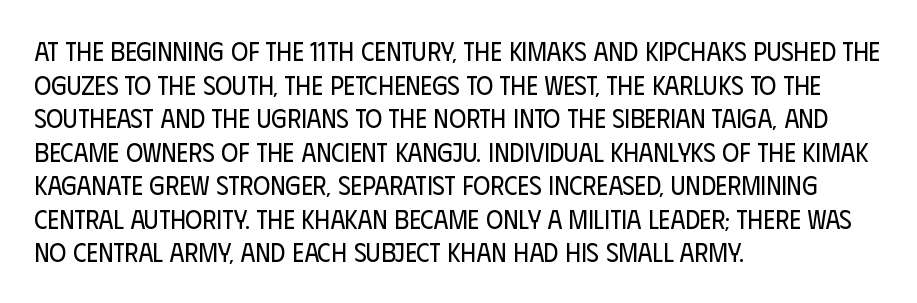
Interline gaps are of average width in this sample. In terms of posture, this sample is upright. Teacher's note: observe the even left margin — that is flush-left alignment. The cut favours lightness, reaching ordinary text weight at its darkest.
